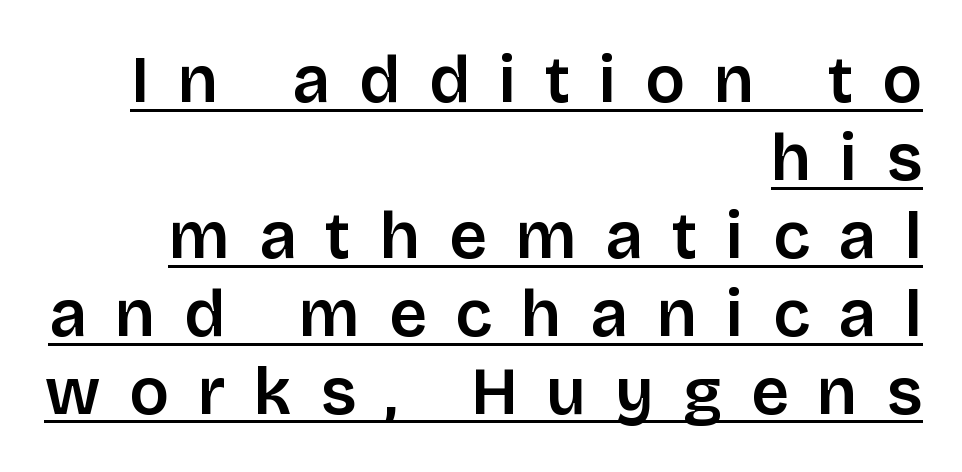
Check the space under the baseline: a stroke is drawn there. Is this a fixed-width face? No — the glyphs have proportional, varying widths. Which margin do the lines hug? The right one — the left edge is uneven. What stands out about the letter spacing? Its width — letters are far apart. Nothing sits at the stroke ends, so this counts as sans-serif.
